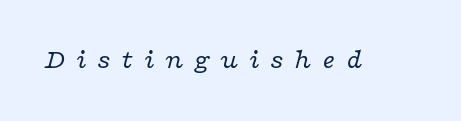
{"italic": "yes", "lean": "right", "slant_degrees": 16, "bold": "no", "underline": "no", "letter_spacing": "wide", "letter_spacing_em": 0.38, "glyph_px": 27}
